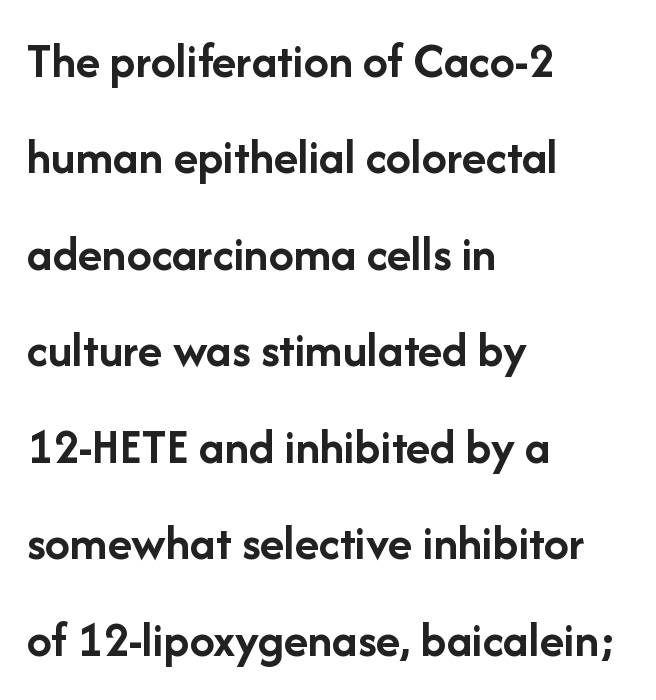
Q: Is the text bold? A: Yes.
Q: Is the text italic (slanted)? A: No, it is upright.
Q: Is the typeface a serif or a sans-serif typeface? A: Sans-serif.
Q: Is the text underlined? A: No.
Q: How is the paragraph aligned? A: Left-aligned.
Q: Is the spacing between letters normal or unusually wide? A: Normal.
Q: Is the spacing between lines tight, normal or loose? A: Loose.
Q: Width (condensed, normal, or wide)? A: Normal.
Q: Stroke contrast? A: Low.
Q: x-height? A: Medium.
Q: Monospaced? A: No.
